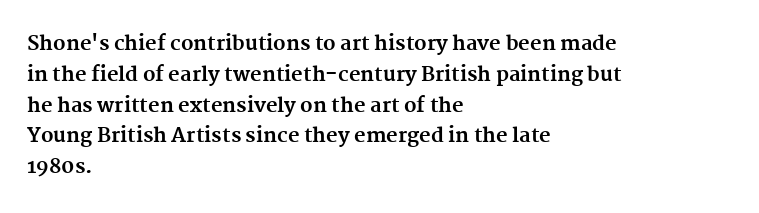
{"italic": "no", "bold": "yes", "underline": "no", "align": "left", "line_spacing": "normal", "line_spacing_ratio": 1.54, "letter_spacing": "normal", "letter_spacing_em": 0.0, "glyph_px": 20}
